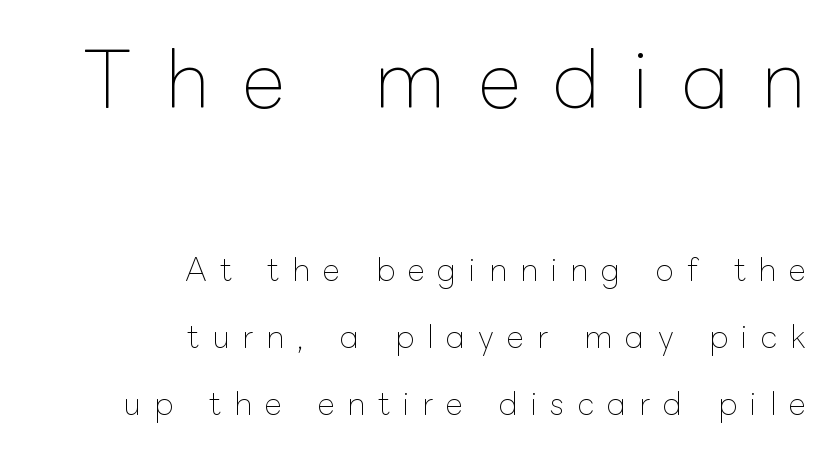
Q: Is the text bold? A: No.
Q: Is the text italic (slanted)? A: No, it is upright.
Q: Is the text underlined? A: No.
Q: How is the paragraph aligned? A: Right-aligned.
Q: Is the spacing between letters normal or unusually wide? A: Unusually wide.
Q: Is the spacing between lines tight, normal or loose? A: Loose.
Q: Which block of text is set in a larger size, the first (top) or the second (bottom)? A: The first (top) one.
Q: Width (condensed, normal, or wide)? A: Normal.
Q: Stroke contrast? A: Low.
Q: x-height? A: Medium.
Q: Monospaced? A: No.
